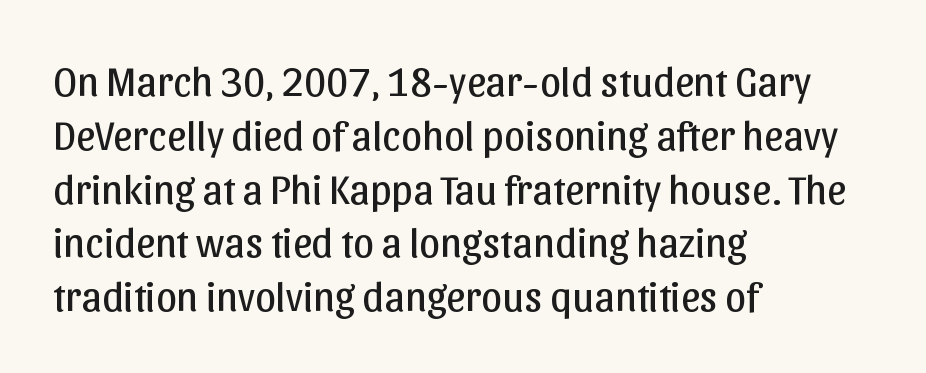
Evenly set lines give the paragraph a standard silhouette. The space directly below the letters is spotless. This sample uses an upright cut, with every glyph sitting square on the baseline. The typeface chosen for these lines omits serifs.
